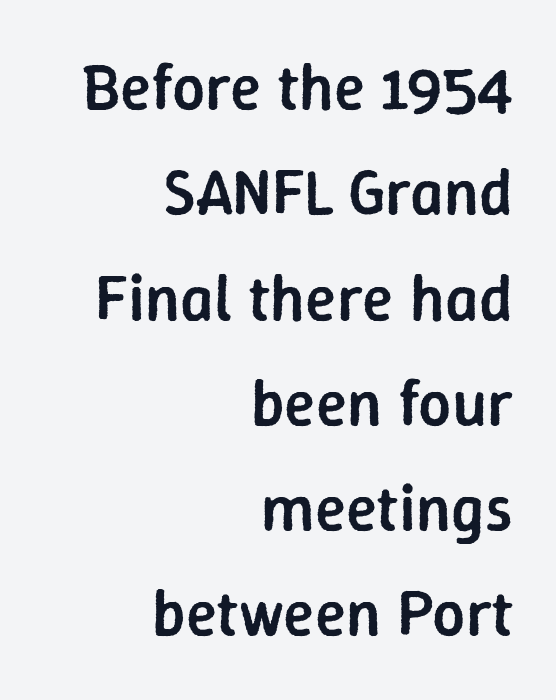
Underlining? Definitely not there. A typesetter would label this face a sans. Does extra space separate the letters? No, they use regular spacing. One glance says typical: line gaps are just what's usual. Proportional: the letters do not fall into vertical columns. Slightly chunky letters — semibold, I'd say, not full bold.
